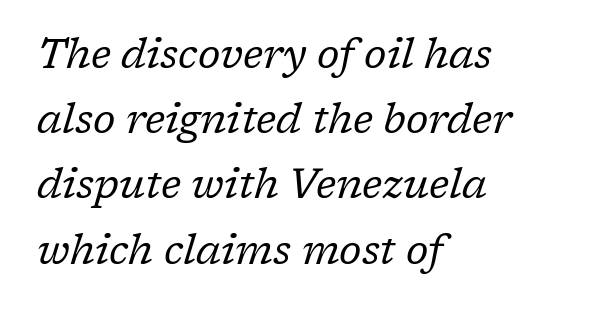
{"serif": "yes", "italic": "yes", "lean": "right", "slant_degrees": 17, "bold": "no", "weight": "regular", "width": "normal", "stroke_contrast": "low", "x_height": "medium", "monospaced": "no", "underline": "no", "align": "left", "line_spacing": "normal", "line_spacing_ratio": 1.59, "letter_spacing": "normal", "letter_spacing_em": 0.0, "glyph_px": 41}
